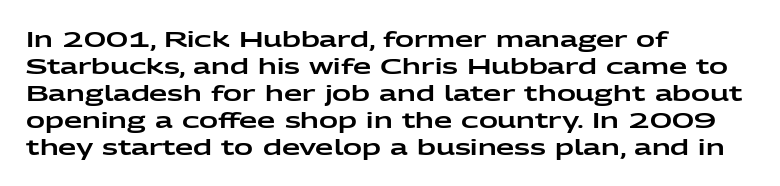
Q: Is the text italic (slanted)? A: No, it is upright.
Q: Is the text underlined? A: No.
Q: How is the paragraph aligned? A: Left-aligned.
Q: Is the spacing between letters normal or unusually wide? A: Normal.
Q: Is the spacing between lines tight, normal or loose? A: Normal.
